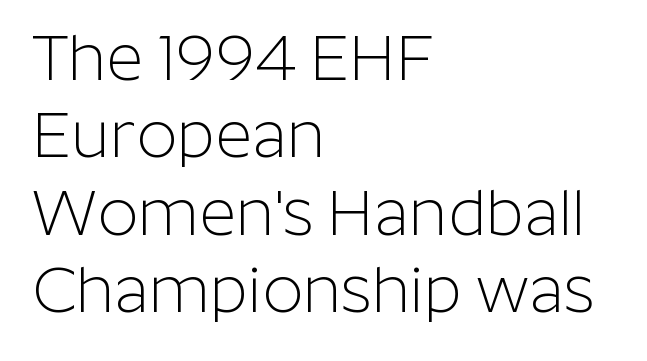
To sum up the face: it is a sans, with no serifs. Glyph-to-glyph distance matches everyday printed text. Nothing heavy about these letters — not bold at all. Notice how the passage keeps a crisp vertical edge on the left only. Varying glyph widths throughout — classic text-font behaviour.
